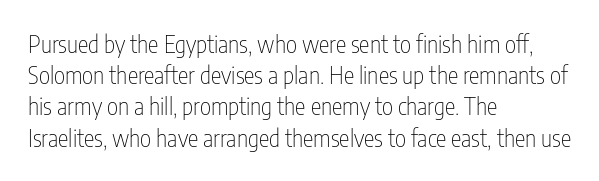
The image shows 24 px text type, upright; set left-aligned, normal line spacing (1.3x), normal letter spacing, not underlined.
